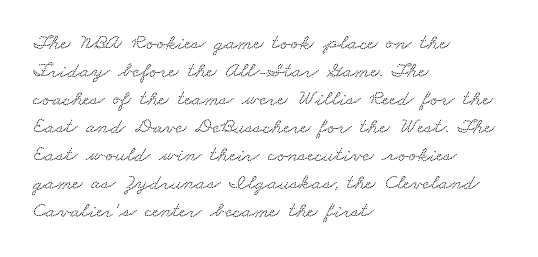
The image shows 22 px text type; set left-aligned, normal line spacing (1.27x), normal letter spacing, not underlined.
